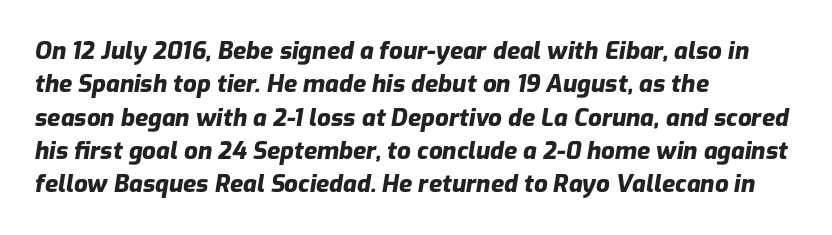
Q: Is the text bold? A: Yes.
Q: Is the text italic (slanted)? A: Yes, it leans right by about 9 degrees.
Q: Is the text underlined? A: No.
Q: How is the paragraph aligned? A: Left-aligned.
Q: Is the spacing between letters normal or unusually wide? A: Normal.
Q: Is the spacing between lines tight, normal or loose? A: Normal.
